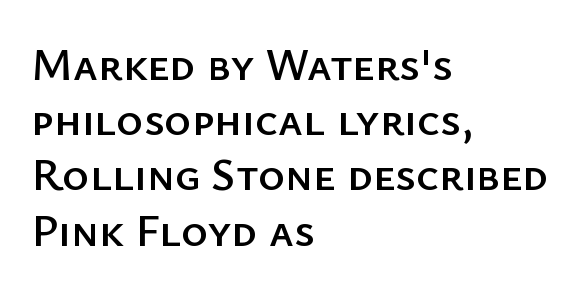
The image shows 46 px sans-serif type, upright; set left-aligned, line spacing 1.2x, normal letter spacing, not underlined; low stroke contrast and a medium x-height.
